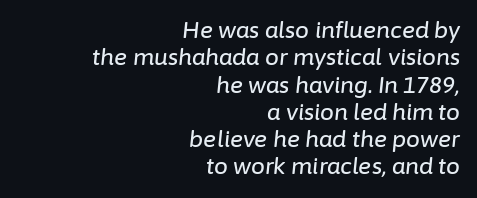
Q: Is the text italic (slanted)? A: Yes, it leans right by about 6 degrees.
Q: Is the text underlined? A: No.
Q: How is the paragraph aligned? A: Right-aligned.
Q: Is the spacing between letters normal or unusually wide? A: Normal.
